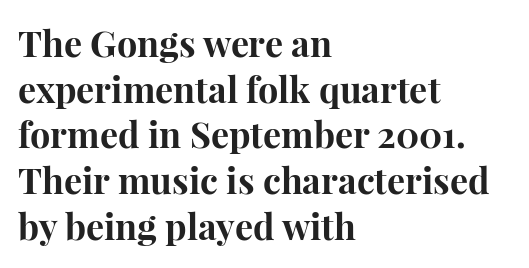
In terms of posture, this sample is upright. Descenders are the only things crossing below the line. What stands out about the letter spacing? Nothing — it is the standard amount. Each letter keeps its own natural width here, so spacing adapts to shape. The text block is weighted toward the left margin, trailing off unevenly rightward.
